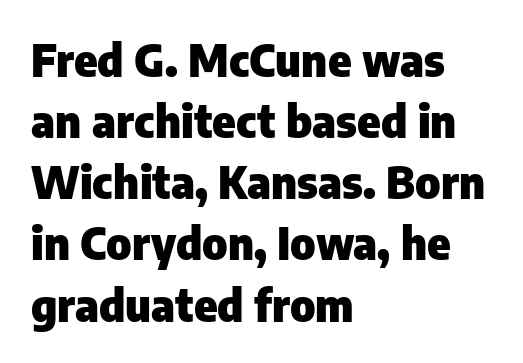
The image shows 44 px heavy sans-serif type, upright; set left-aligned, normal line spacing (1.39x), normal letter spacing, not underlined; low stroke contrast and a medium x-height.
